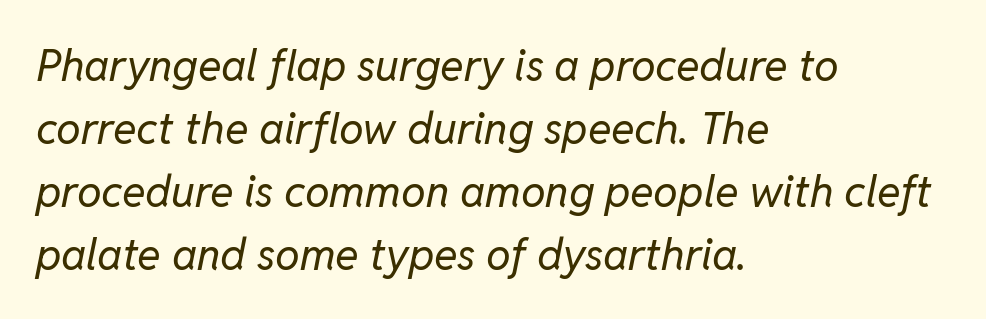
The image shows 44 px regular-weight type, italic (leaning right); set left-aligned, normal line spacing (1.43x), normal letter spacing, not underlined; low stroke contrast and a medium x-height.
